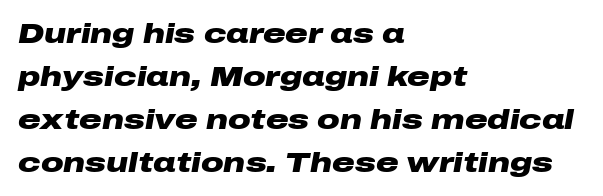
The image shows 28 px heavy, wide type, italic (leaning right); set left-aligned, normal line spacing (1.53x), normal letter spacing, not underlined; low stroke contrast and a medium x-height.
